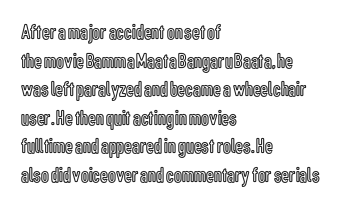
{"italic": "no", "underline": "no", "align": "left", "line_spacing": "normal", "line_spacing_ratio": 1.3, "letter_spacing": "normal", "letter_spacing_em": 0.0, "glyph_px": 22}
